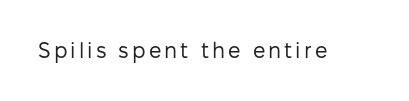
{"italic": "no", "bold": "no", "underline": "no", "glyph_px": 22}
